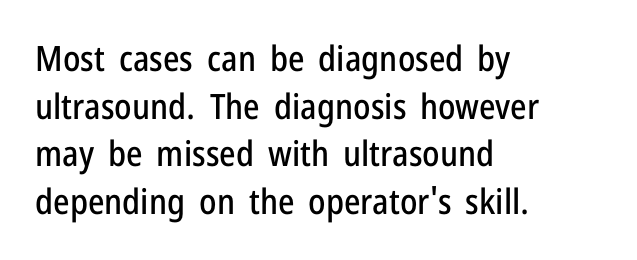
The image shows 35 px condensed sans-serif type, upright; set left-aligned, normal line spacing (1.36x), normal letter spacing, not underlined; low stroke contrast and a medium x-height.
